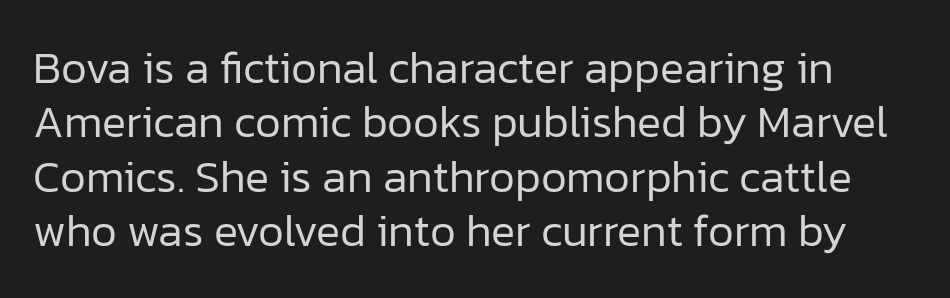
Q: Is the text bold? A: No.
Q: Is the text italic (slanted)? A: No, it is upright.
Q: Is the typeface a serif or a sans-serif typeface? A: Sans-serif.
Q: Is the text underlined? A: No.
Q: Is the spacing between letters normal or unusually wide? A: Normal.
Q: Width (condensed, normal, or wide)? A: Normal.
Q: Stroke contrast? A: Low.
Q: x-height? A: Medium.
Q: Monospaced? A: No.
